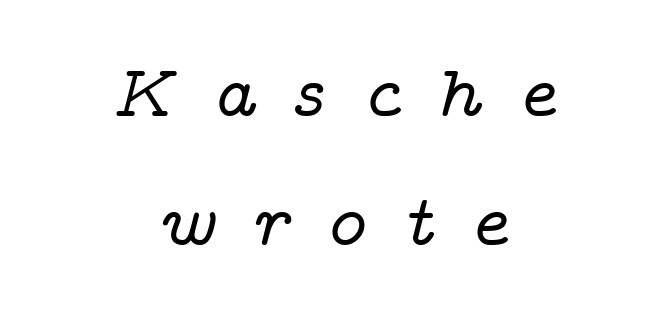
Q: Is the text italic (slanted)? A: Yes, it leans right by about 14 degrees.
Q: Is the typeface a serif or a sans-serif typeface? A: Serif.
Q: Is the text underlined? A: No.
Q: How is the paragraph aligned? A: Centered.
Q: Is the spacing between letters normal or unusually wide? A: Unusually wide.
Q: Width (condensed, normal, or wide)? A: Wide.
Q: Stroke contrast? A: Low.
Q: x-height? A: Medium.
Q: Monospaced? A: No.
